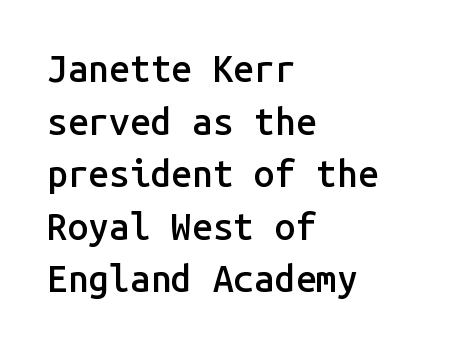
Reading down the column, the eye jumps a familiar distance to each next line. This is sans-serif lettering, the kind often seen on screens and signage. These lines were composed using upright roman letters. Nothing unusual about the tracking: characters are spaced as the font intends. These lines stack with their left ends in a neat column.
